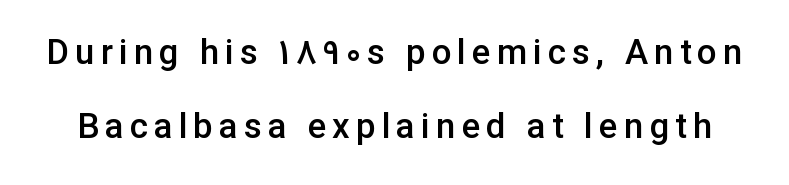
On the weight axis this lands at semibold, roughly 600. The strip under each line holds only bare page. Rows of type keep a wide berth in the vertical direction. These lines are rendered in a variable-pitch font.
